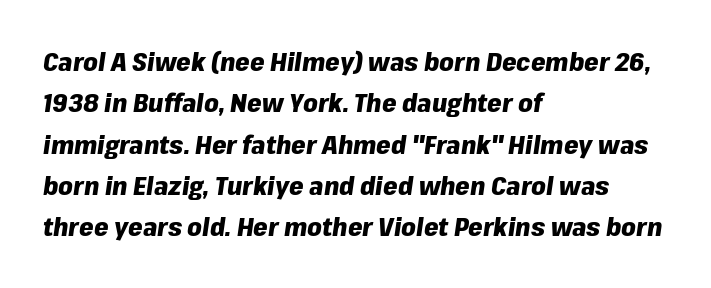
Q: Is the text bold? A: Yes.
Q: Is the text italic (slanted)? A: Yes, it leans right by about 8 degrees.
Q: Is the text underlined? A: No.
Q: How is the paragraph aligned? A: Left-aligned.
Q: Is the spacing between letters normal or unusually wide? A: Normal.
Q: Is the spacing between lines tight, normal or loose? A: Normal.
